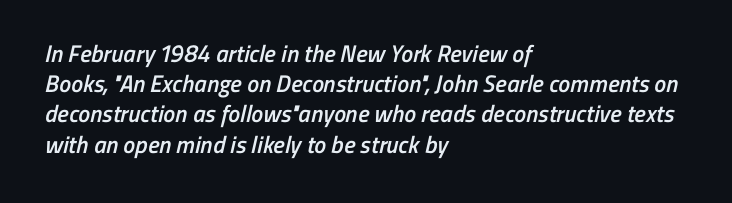
{"bold": "semi", "underline": "no", "align": "left", "line_spacing": "normal", "line_spacing_ratio": 1.26, "letter_spacing": "normal", "letter_spacing_em": 0.0, "glyph_px": 24}
